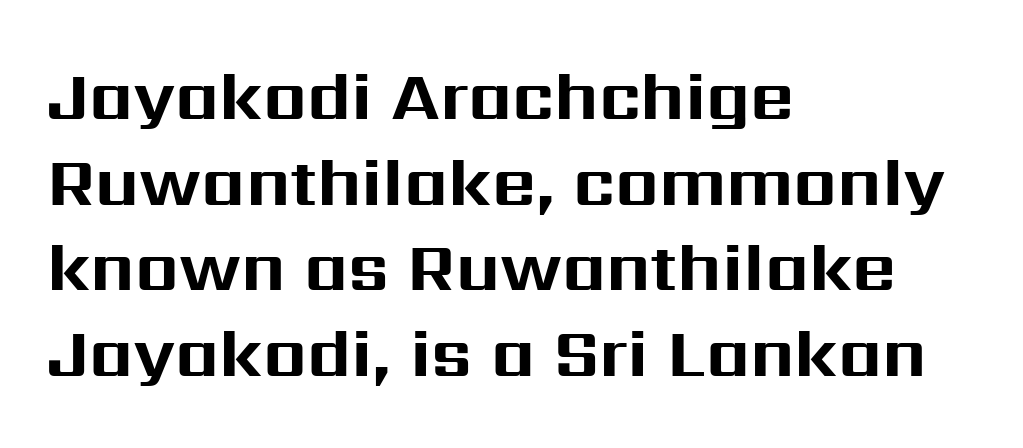
{"serif": "no", "italic": "no", "bold": "yes", "weight": "bold", "width": "normal", "stroke_contrast": "medium", "x_height": "medium", "monospaced": "no", "underline": "no", "align": "left", "line_spacing": "normal", "line_spacing_ratio": 1.26, "letter_spacing": "normal", "letter_spacing_em": 0.0, "glyph_px": 68}
